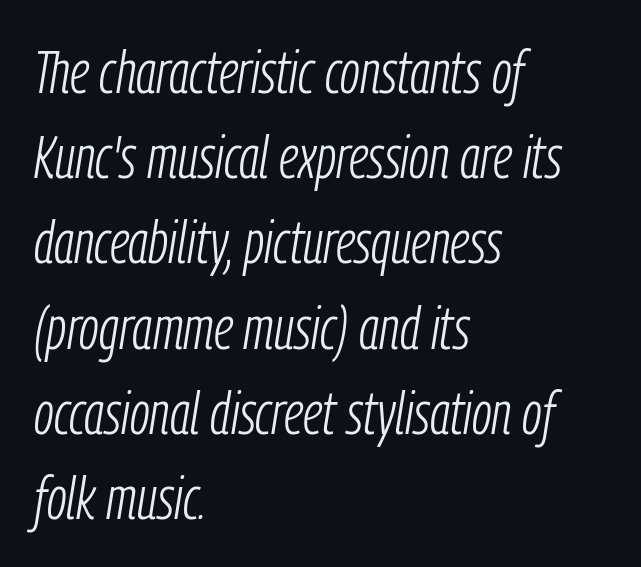
{"italic": "yes", "lean": "right", "slant_degrees": 9, "bold": "no", "weight": "light", "width": "condensed", "stroke_contrast": "low", "x_height": "medium", "monospaced": "no", "underline": "no", "align": "left", "line_spacing": "normal", "line_spacing_ratio": 1.42, "letter_spacing": "normal", "letter_spacing_em": 0.0, "glyph_px": 60}
